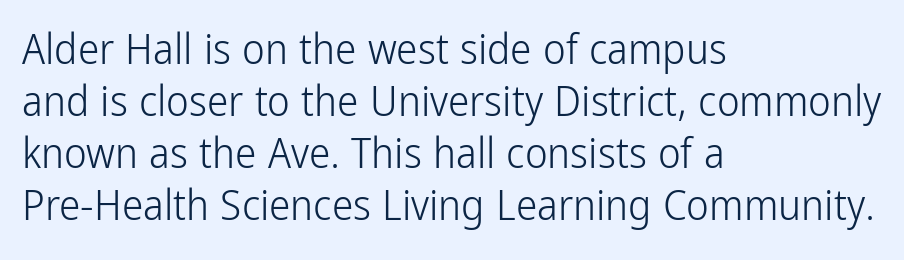
{"serif": "no", "italic": "no", "bold": "no", "weight": "light", "width": "condensed", "stroke_contrast": "low", "x_height": "medium", "monospaced": "no", "underline": "no", "align": "left", "line_spacing_ratio": 1.21, "letter_spacing": "normal", "letter_spacing_em": 0.0, "glyph_px": 43}
